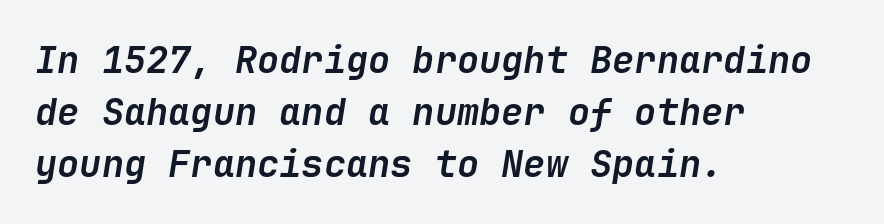
The image shows 37 px semibold type, italic (leaning right); set left-aligned, normal line spacing (1.4x), normal letter spacing, not underlined; low stroke contrast and a medium x-height.
